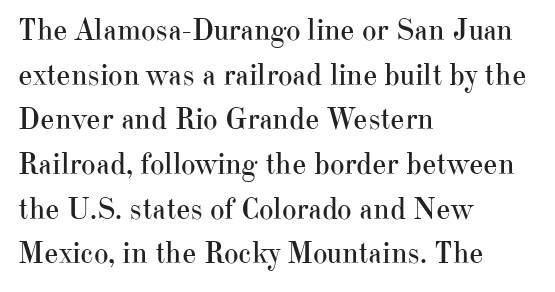
The image shows 31 px regular-weight serif type, upright; set left-aligned, normal line spacing (1.44x), normal letter spacing, not underlined; high stroke contrast and a small x-height.
